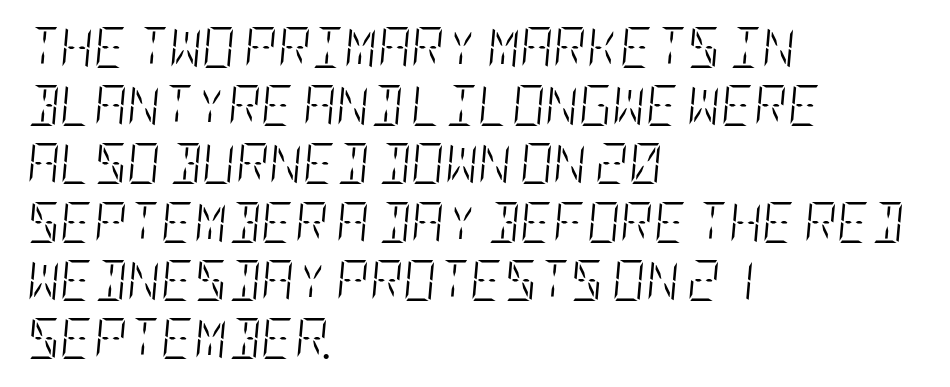
{"italic": "yes", "lean": "right", "slant_degrees": 5, "bold": "no", "weight": "light", "width": "condensed", "stroke_contrast": "low", "x_height": "large", "underline": "no", "align": "left", "line_spacing": "normal", "line_spacing_ratio": 1.42, "letter_spacing": "normal", "letter_spacing_em": 0.0, "glyph_px": 41}
